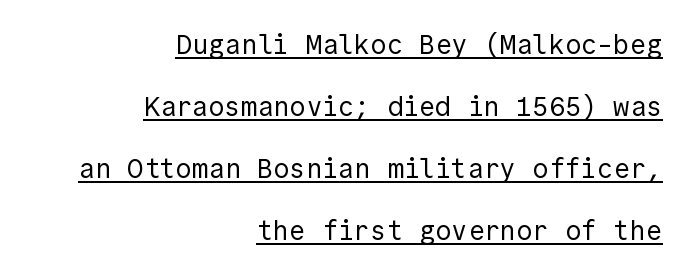
Q: Is the text bold? A: No.
Q: Is the text italic (slanted)? A: No, it is upright.
Q: Is the text underlined? A: Yes.
Q: How is the paragraph aligned? A: Right-aligned.
Q: Is the spacing between letters normal or unusually wide? A: Normal.
Q: Is the spacing between lines tight, normal or loose? A: Loose.
